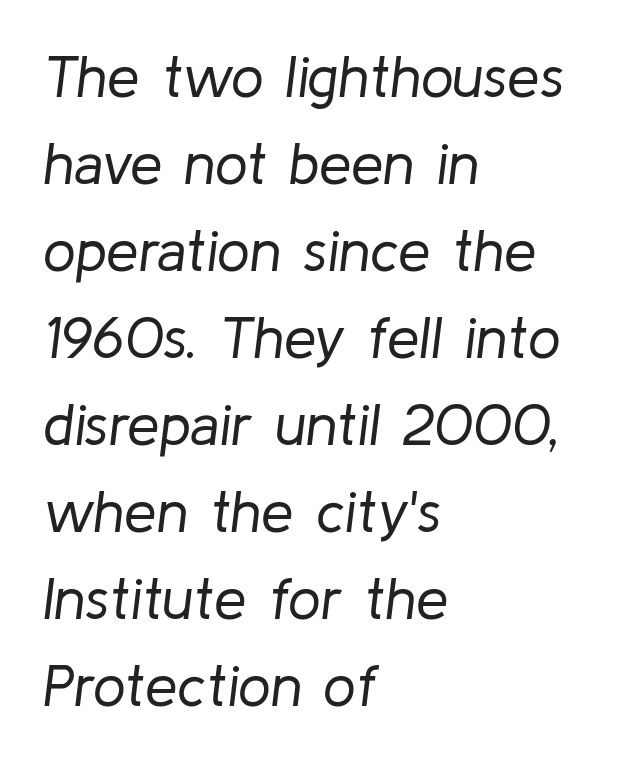
Q: Is the text bold? A: No.
Q: Is the text italic (slanted)? A: Yes, it leans right by about 8 degrees.
Q: Is the text underlined? A: No.
Q: How is the paragraph aligned? A: Left-aligned.
Q: Is the spacing between letters normal or unusually wide? A: Normal.
Q: Is the spacing between lines tight, normal or loose? A: Normal.
Q: Width (condensed, normal, or wide)? A: Normal.
Q: Stroke contrast? A: Low.
Q: x-height? A: Medium.
Q: Monospaced? A: No.
